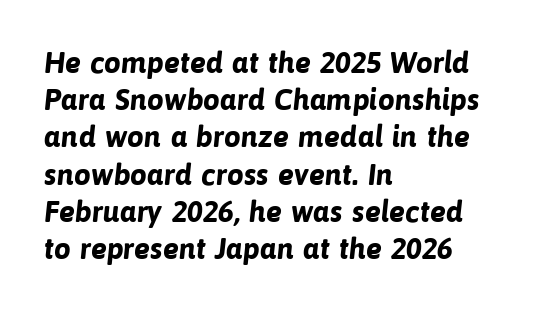
Note the varied advance widths — an 'i' is clearly narrower than an 'm'. Where is the straight margin? On the left. How are the letters spaced? Ordinarily, with no added tracking. The gap between lines stays unmarked.
